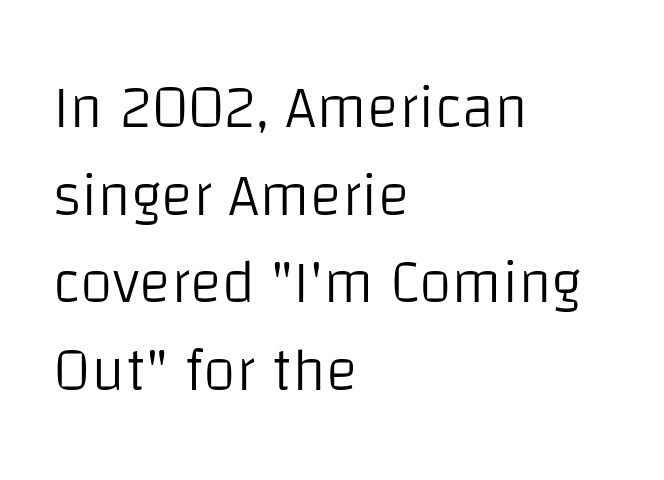
{"serif": "no", "italic": "no", "bold": "no", "weight": "light", "width": "normal", "stroke_contrast": "low", "x_height": "large", "monospaced": "no", "underline": "no", "align": "left", "line_spacing": "normal", "line_spacing_ratio": 1.46, "letter_spacing": "normal", "letter_spacing_em": 0.0, "glyph_px": 60}
